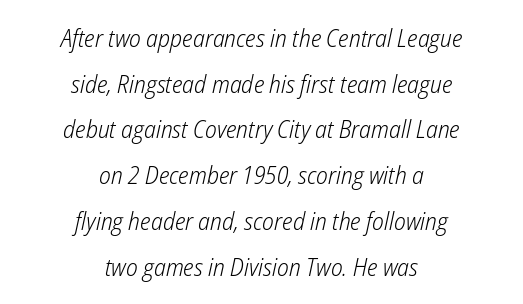
The image shows 25 px text type, italic (leaning right); set centered, line spacing 1.83x, normal letter spacing, not underlined.
